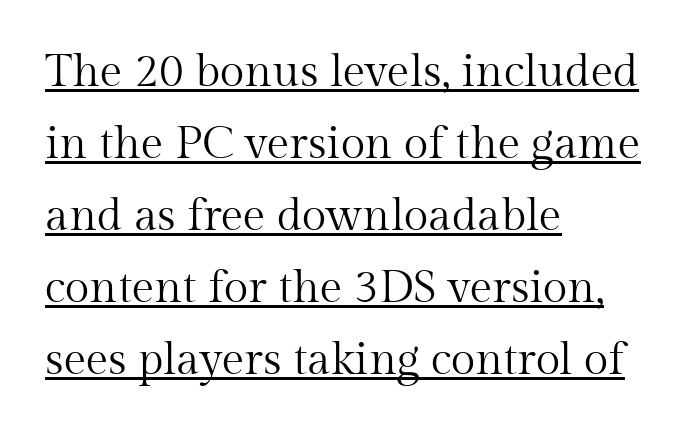
{"serif": "yes", "italic": "no", "bold": "no", "weight": "regular", "width": "normal", "stroke_contrast": "medium", "x_height": "medium", "monospaced": "no", "underline": "yes", "align": "left", "line_spacing": "normal", "line_spacing_ratio": 1.6, "letter_spacing": "normal", "letter_spacing_em": 0.0, "glyph_px": 45}
